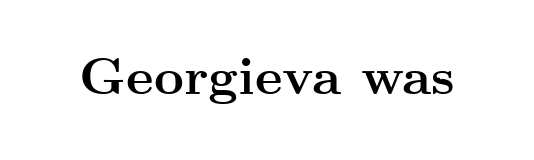
Strong, thick strokes mark this as bold type. Honestly, there is no underline to notice here at all. A serif font was chosen for this passage. The axis of the letterforms is exactly vertical. How are the letters spaced? Ordinarily, with no added tracking. Each letter keeps its own natural width here, so spacing adapts to shape.
